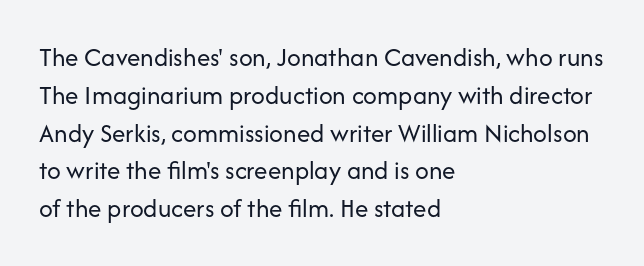
The image shows 27 px text type, upright; set left-aligned, normal line spacing (1.4x), normal letter spacing, not underlined.
